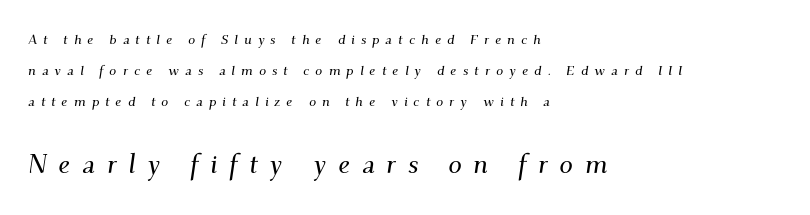
{"italic": "yes", "lean": "right", "slant_degrees": 9, "underline": "no", "align": "left", "line_spacing": "loose", "line_spacing_ratio": 2.22, "letter_spacing": "wide", "letter_spacing_em": 0.43, "larger_block": "second", "size_ratio": 1.93, "glyph_px": 27}
